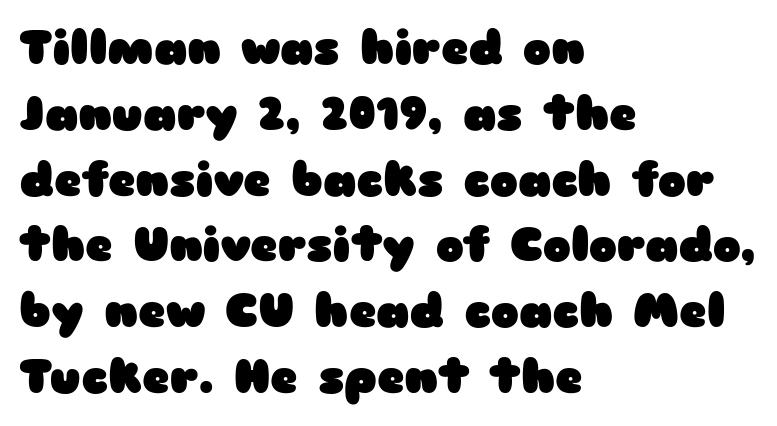
{"serif": "no", "italic": "no", "bold": "yes", "weight": "heavy", "width": "wide", "stroke_contrast": "low", "x_height": "medium", "monospaced": "no", "underline": "no", "align": "left", "line_spacing": "normal", "line_spacing_ratio": 1.4, "letter_spacing": "normal", "letter_spacing_em": 0.0, "glyph_px": 47}
